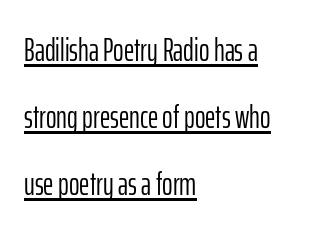
Q: Is the text bold? A: No.
Q: Is the text italic (slanted)? A: No, it is upright.
Q: Is the typeface a serif or a sans-serif typeface? A: Sans-serif.
Q: Is the text underlined? A: Yes.
Q: How is the paragraph aligned? A: Left-aligned.
Q: Is the spacing between letters normal or unusually wide? A: Normal.
Q: Is the spacing between lines tight, normal or loose? A: Loose.
Q: Width (condensed, normal, or wide)? A: Condensed.
Q: Stroke contrast? A: Low.
Q: x-height? A: Medium.
Q: Monospaced? A: No.
